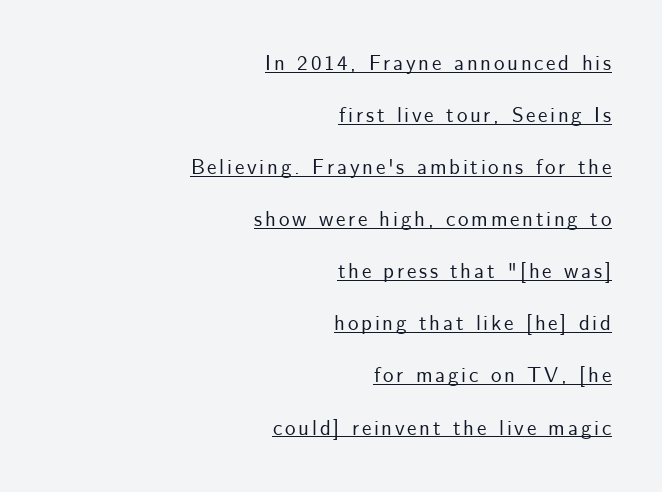
Q: Is the text italic (slanted)? A: No, it is upright.
Q: Is the text underlined? A: Yes.
Q: How is the paragraph aligned? A: Right-aligned.
Q: Is the spacing between lines tight, normal or loose? A: Loose.
